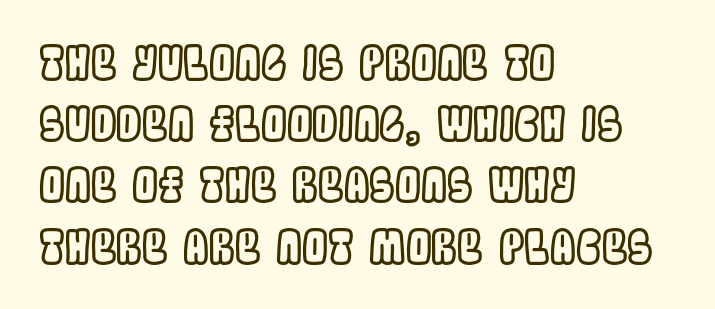
Descenders hang freely into open space. The designer left line spacing at the default. Is this a fixed-width face? No — the glyphs have proportional, varying widths. The compositor pushed each line to the left boundary.
